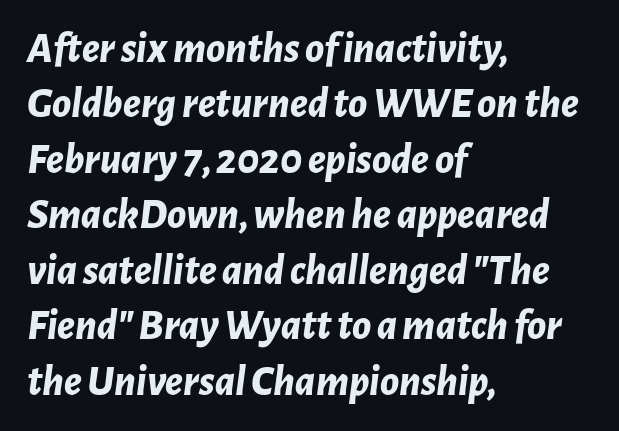
{"italic": "yes", "lean": "right", "slant_degrees": 7, "bold": "yes", "weight": "bold", "width": "normal", "stroke_contrast": "low", "x_height": "medium", "monospaced": "no", "underline": "no", "align": "left", "line_spacing": "normal", "line_spacing_ratio": 1.29, "letter_spacing": "normal", "letter_spacing_em": 0.0, "glyph_px": 43}
